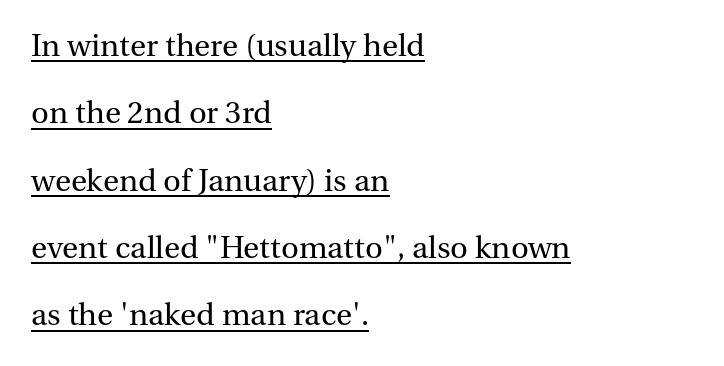
The image shows 33 px regular-weight serif type, upright; set left-aligned, loose line spacing (2.04x), normal letter spacing, underlined; medium stroke contrast and a medium x-height.
